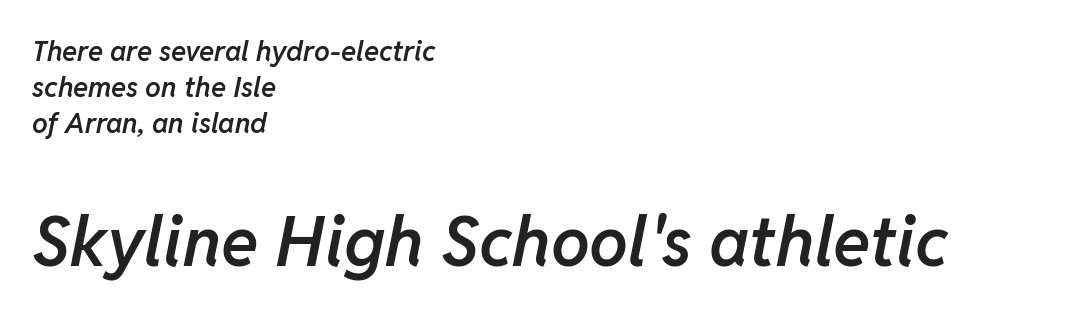
The image shows 69 px semibold type, italic (leaning right); set left-aligned, normal line spacing (1.29x), normal letter spacing, not underlined; the second (bottom) block is 2.46x larger; low stroke contrast and a medium x-height.
